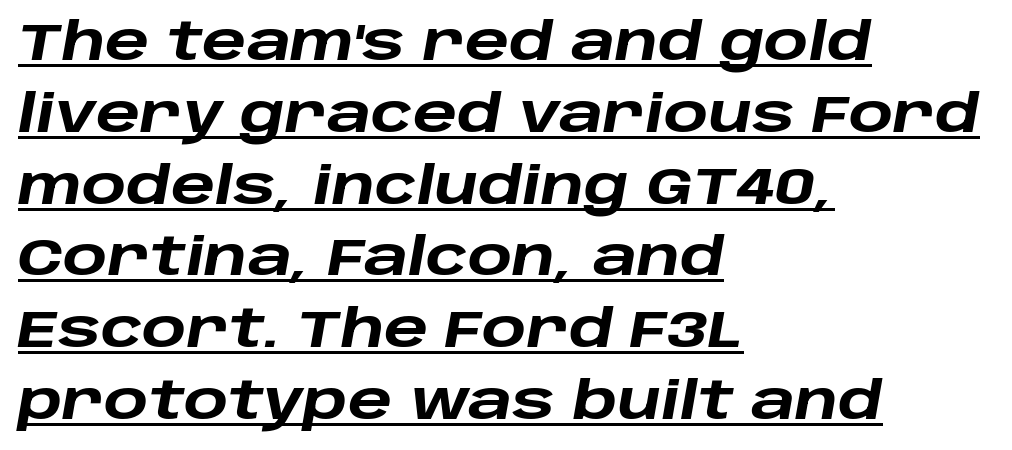
The image shows 52 px heavy, wide type, italic (leaning right); set left-aligned, normal line spacing (1.38x), normal letter spacing, underlined; low stroke contrast and a large x-height.
